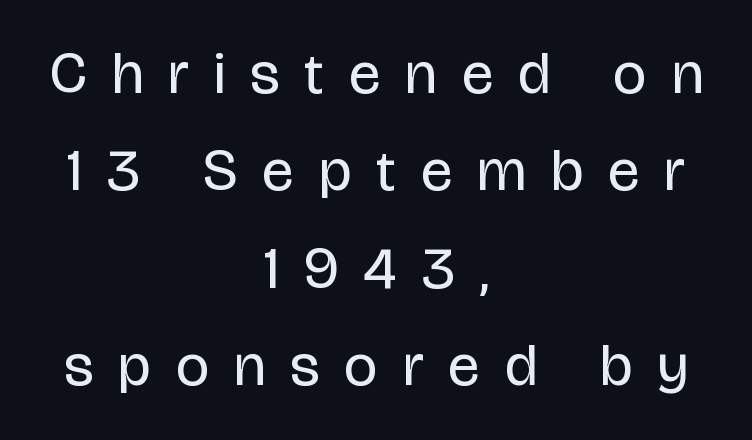
{"serif": "no", "italic": "no", "bold": "no", "weight": "regular", "width": "condensed", "stroke_contrast": "low", "x_height": "large", "monospaced": "no", "underline": "no", "align": "center", "line_spacing": "normal", "line_spacing_ratio": 1.65, "letter_spacing": "wide", "letter_spacing_em": 0.43, "glyph_px": 59}
